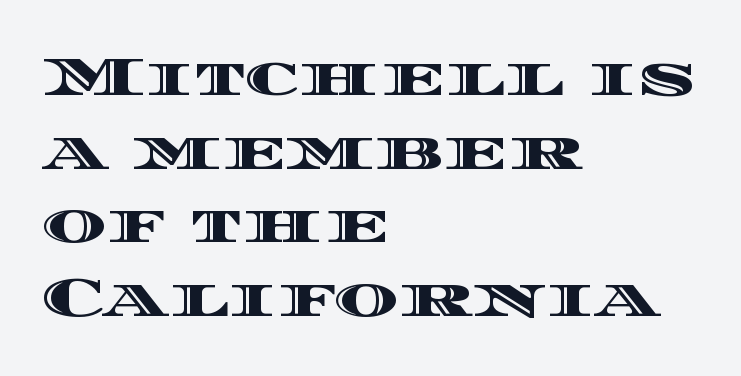
{"italic": "no", "width": "wide", "x_height": "large", "monospaced": "no", "underline": "no", "align": "left", "line_spacing": "normal", "line_spacing_ratio": 1.34, "letter_spacing": "normal", "letter_spacing_em": 0.0, "glyph_px": 55}
